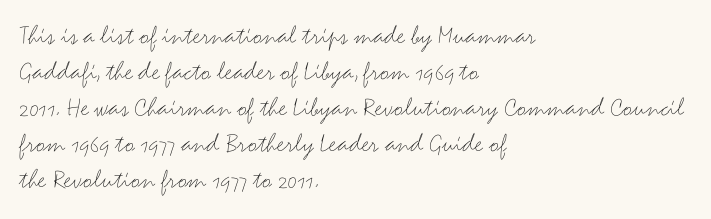
The image shows 28 px thin, wide sans-serif type; set left-aligned, normal line spacing (1.29x), normal letter spacing, not underlined; medium stroke contrast and a small x-height.
